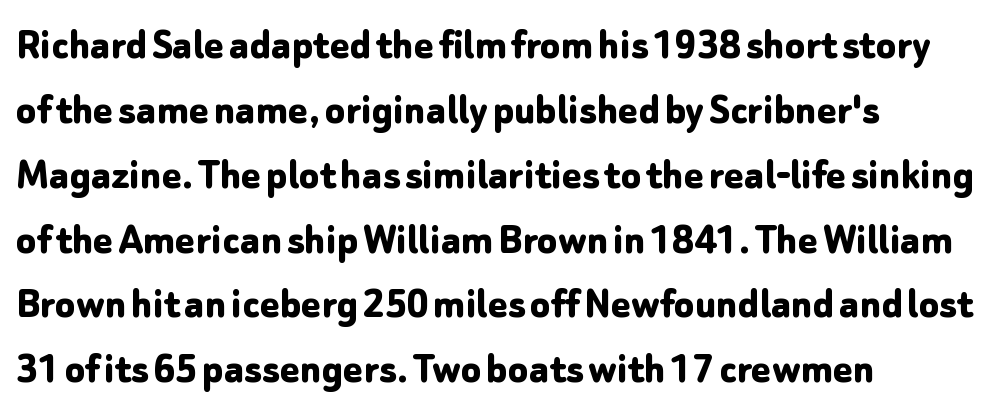
Q: Is the text bold? A: Yes.
Q: Is the text italic (slanted)? A: No, it is upright.
Q: Is the typeface a serif or a sans-serif typeface? A: Sans-serif.
Q: Is the text underlined? A: No.
Q: How is the paragraph aligned? A: Left-aligned.
Q: Is the spacing between letters normal or unusually wide? A: Normal.
Q: Is the spacing between lines tight, normal or loose? A: Normal.
Q: Width (condensed, normal, or wide)? A: Normal.
Q: Stroke contrast? A: Low.
Q: x-height? A: Medium.
Q: Monospaced? A: No.
